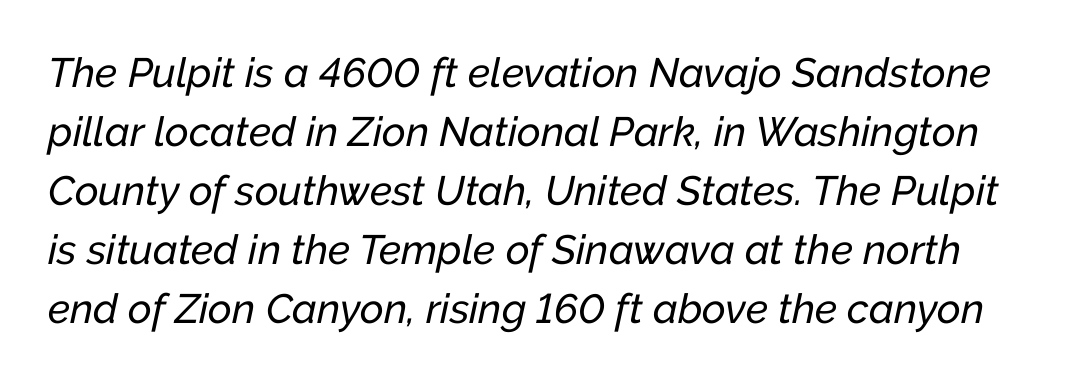
The image shows 41 px text type, italic (leaning right); set normal line spacing (1.44x), normal letter spacing, not underlined; low stroke contrast and a medium x-height.
